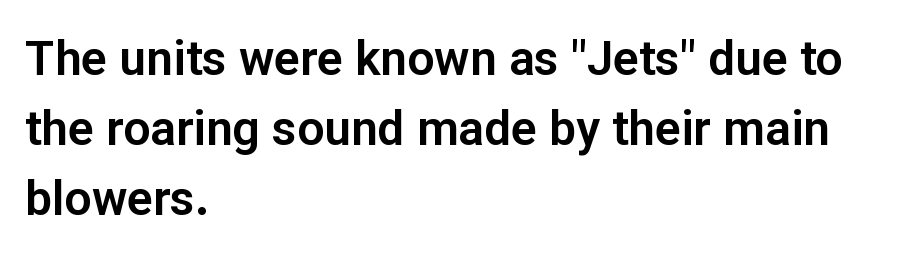
The space beneath each line is pristine and unruled. You could not count columns in this text — the font is proportionally spaced. The tracking reads as untouched default to a designer's eye. In terms of leading, this rendering sits right in the middle. These lines are composed in type without serifs.
